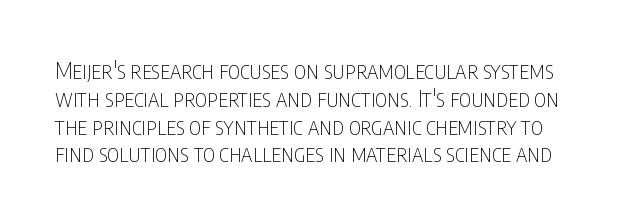
No chunkiness to these letters — they're not bold. A bare baseline throughout the passage. The typography opts for an upright posture over an oblique one. Between one letter and the next there's only the usual sliver of space.
